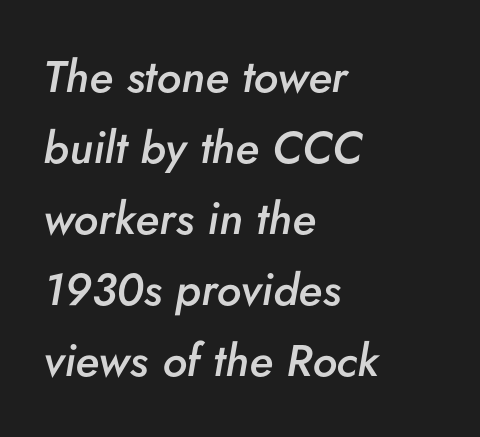
The vertical gap from one line to the next is medium. The letters sit at their default tracking, neither squeezed nor spread. No word sits above an underline. The letters advance in unequal steps, a hallmark of proportional type. Compared with an ordinary text face, these strokes are moderately heavier — a semibold.
